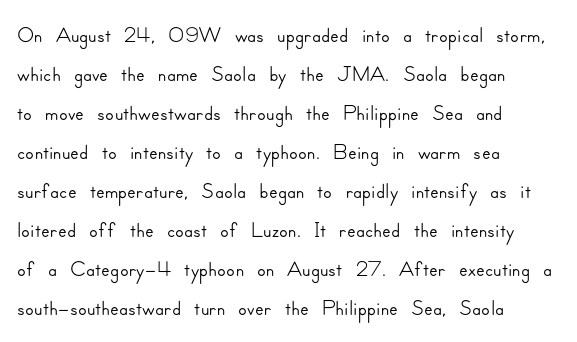
Q: Is the text italic (slanted)? A: No, it is upright.
Q: Is the typeface a serif or a sans-serif typeface? A: Sans-serif.
Q: Is the text underlined? A: No.
Q: How is the paragraph aligned? A: Left-aligned.
Q: Is the spacing between letters normal or unusually wide? A: Normal.
Q: Width (condensed, normal, or wide)? A: Normal.
Q: Stroke contrast? A: Low.
Q: x-height? A: Small.
Q: Monospaced? A: No.
